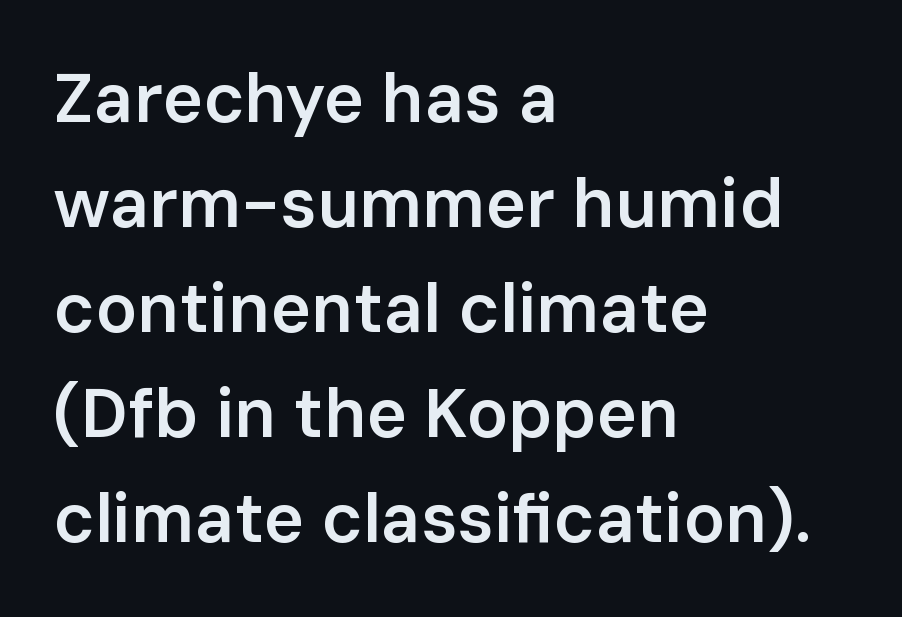
Check the space under the baseline: it is left empty. The line-height multiplier appears to be the usual default. Glyph-to-glyph distance matches everyday printed text. The font is running at a semibold setting, under full bold. No italicization has been applied; the sample stays upright.
